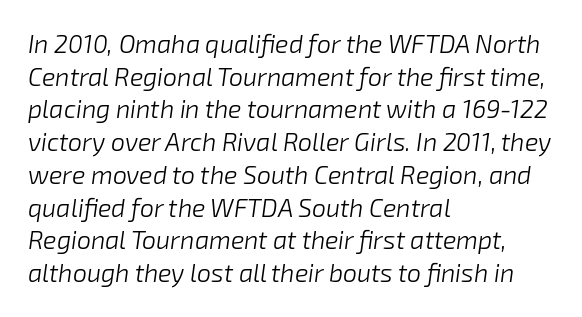
Q: Is the text bold? A: No.
Q: Is the text italic (slanted)? A: Yes, it leans right by about 8 degrees.
Q: Is the text underlined? A: No.
Q: How is the paragraph aligned? A: Left-aligned.
Q: Is the spacing between letters normal or unusually wide? A: Normal.
Q: Is the spacing between lines tight, normal or loose? A: Normal.
